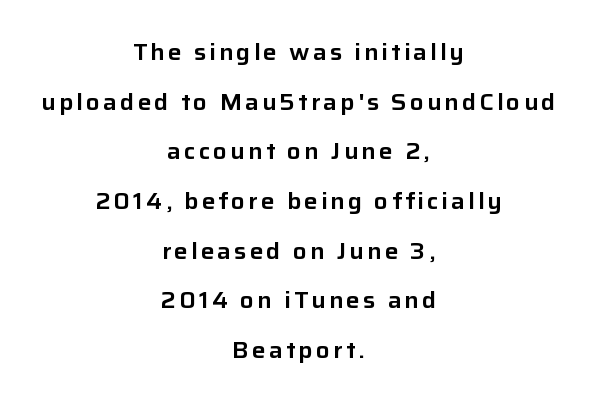
The image shows 23 px text type, upright; set centered, loose line spacing (2.16x), not underlined.
